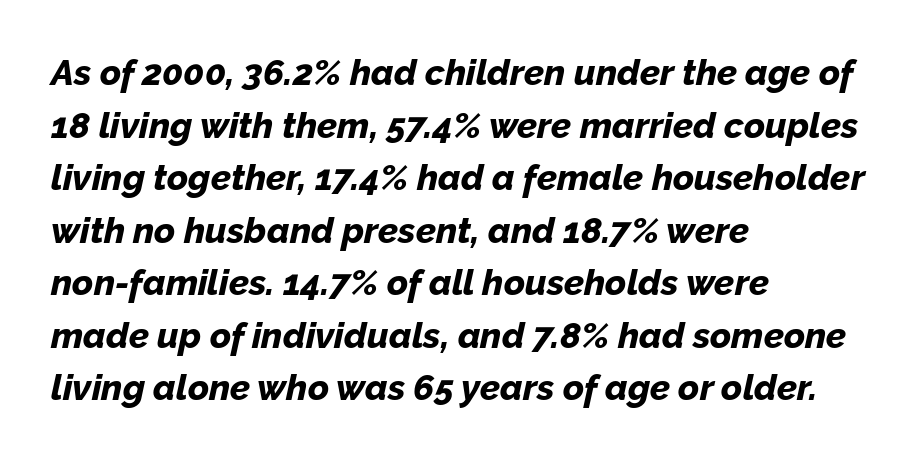
Q: Is the text bold? A: Yes.
Q: Is the text italic (slanted)? A: Yes, it leans right by about 12 degrees.
Q: Is the text underlined? A: No.
Q: How is the paragraph aligned? A: Left-aligned.
Q: Is the spacing between letters normal or unusually wide? A: Normal.
Q: Is the spacing between lines tight, normal or loose? A: Normal.
Q: Width (condensed, normal, or wide)? A: Normal.
Q: Stroke contrast? A: Low.
Q: x-height? A: Medium.
Q: Monospaced? A: No.
